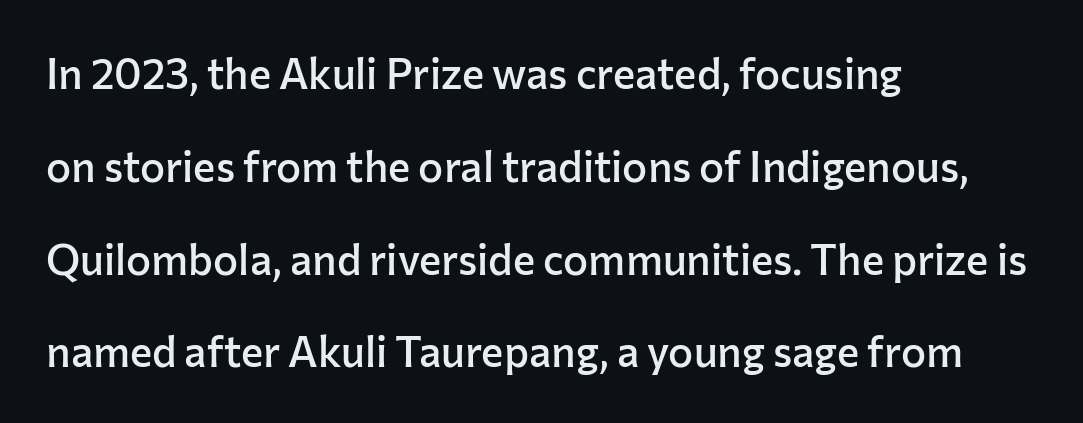
The image shows 42 px semibold sans-serif type, upright; set left-aligned, loose line spacing (2.21x), normal letter spacing, not underlined; low stroke contrast and a medium x-height.
